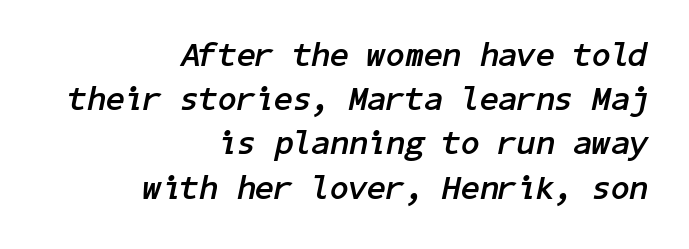
A normal amount of white space separates one row of letters from the next. A clean baseline with only descenders dipping below it. Every character sits at an angle, as italics do. The rag falls on the left side of this text block.
